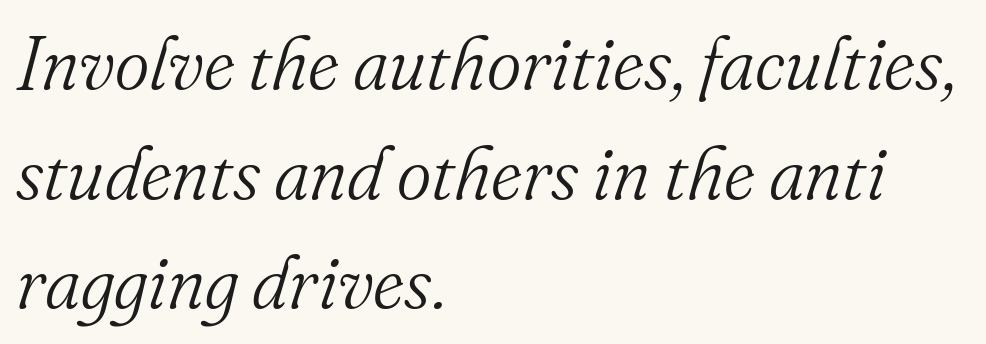
The glyphs are unaccompanied by any horizontal stroke below them. Emphasis-style slanted type is in use. Letters have the restrained weight of plain body copy at most. Little horizontal feet cap the strokes, marking this as serif type. The rendering uses a moderate line-height, typical for paragraphs. Where is the straight margin? On the left.
